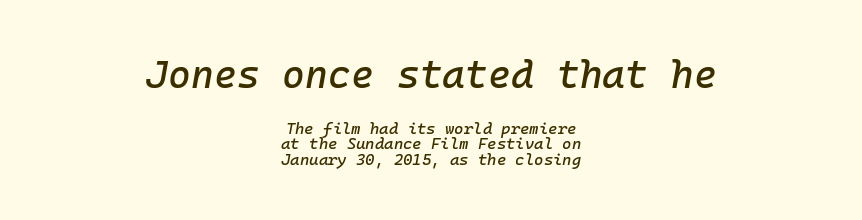
{"italic": "yes", "lean": "right", "slant_degrees": 10, "width": "normal", "stroke_contrast": "low", "x_height": "medium", "monospaced": "yes", "underline": "no", "align": "center", "line_spacing": "tight", "line_spacing_ratio": 0.95, "letter_spacing": "normal", "letter_spacing_em": 0.0, "larger_block": "first", "size_ratio": 2.44, "glyph_px": 39}
